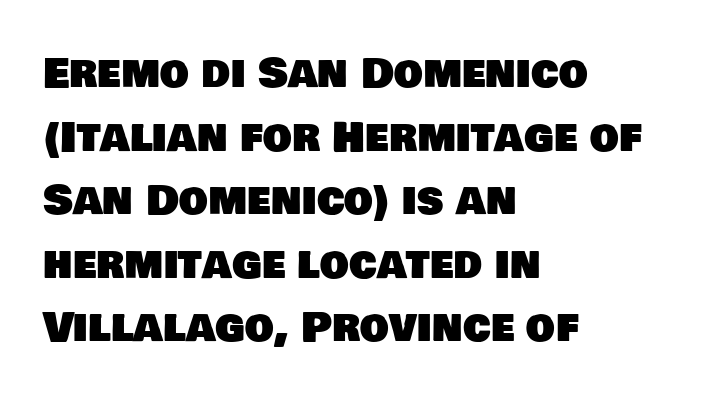
The image shows 41 px sans-serif type; set left-aligned, normal line spacing (1.55x), normal letter spacing, not underlined; low stroke contrast and a large x-height.
